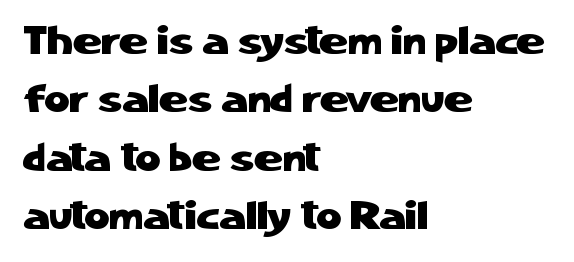
Q: Is the text italic (slanted)? A: No, it is upright.
Q: Is the typeface a serif or a sans-serif typeface? A: Sans-serif.
Q: Is the text underlined? A: No.
Q: How is the paragraph aligned? A: Left-aligned.
Q: Is the spacing between letters normal or unusually wide? A: Normal.
Q: Is the spacing between lines tight, normal or loose? A: Normal.
Q: Width (condensed, normal, or wide)? A: Normal.
Q: Stroke contrast? A: Low.
Q: x-height? A: Medium.
Q: Monospaced? A: No.
